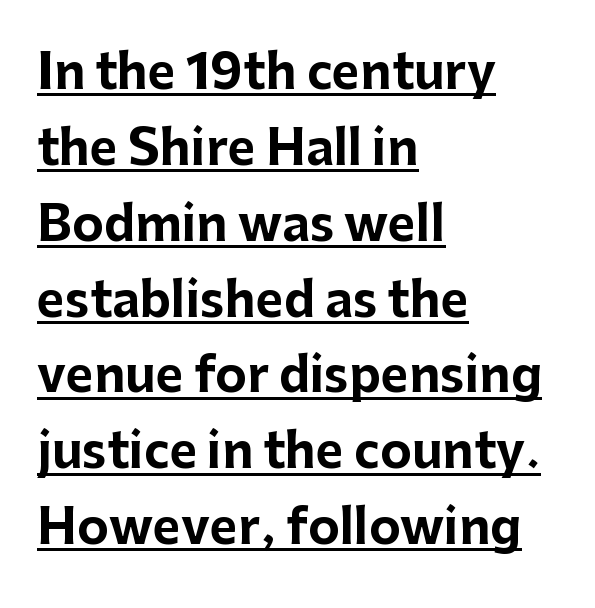
Q: Is the text bold? A: Yes.
Q: Is the text italic (slanted)? A: No, it is upright.
Q: Is the typeface a serif or a sans-serif typeface? A: Sans-serif.
Q: Is the text underlined? A: Yes.
Q: How is the paragraph aligned? A: Left-aligned.
Q: Is the spacing between letters normal or unusually wide? A: Normal.
Q: Is the spacing between lines tight, normal or loose? A: Normal.
Q: Width (condensed, normal, or wide)? A: Normal.
Q: Stroke contrast? A: Low.
Q: x-height? A: Medium.
Q: Monospaced? A: No.
